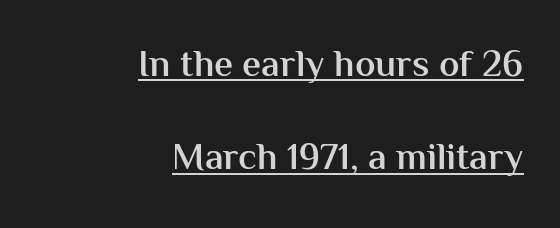
Q: Is the text bold? A: Semi-bold.
Q: Is the text italic (slanted)? A: No, it is upright.
Q: Is the typeface a serif or a sans-serif typeface? A: Sans-serif.
Q: Is the text underlined? A: Yes.
Q: How is the paragraph aligned? A: Right-aligned.
Q: Is the spacing between letters normal or unusually wide? A: Normal.
Q: Is the spacing between lines tight, normal or loose? A: Loose.
Q: Width (condensed, normal, or wide)? A: Normal.
Q: Stroke contrast? A: Medium.
Q: x-height? A: Medium.
Q: Monospaced? A: No.
